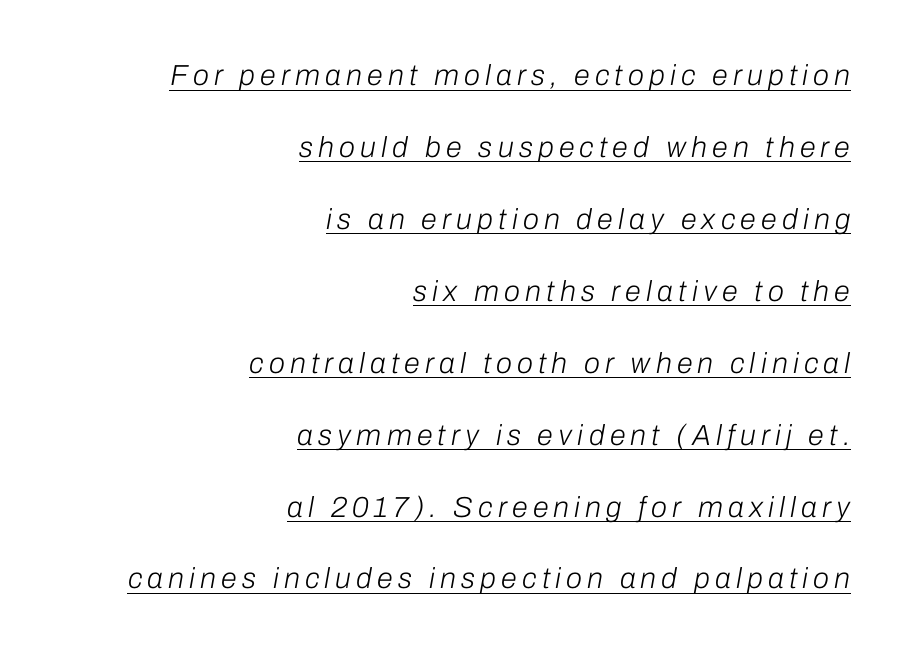
The image shows 29 px light type, italic (leaning right); set right-aligned, loose line spacing (2.48x), underlined; low stroke contrast and a medium x-height.
